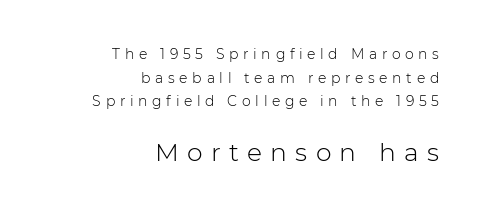
The passage shown begins with its smaller block and ends with its larger one. Letters have the restrained weight of plain body copy at most. The glyphs are unaccompanied by any horizontal stroke below them. The typesetter chose a ragged-left arrangement here. Italic? Not at all — the glyphs are vertical.
